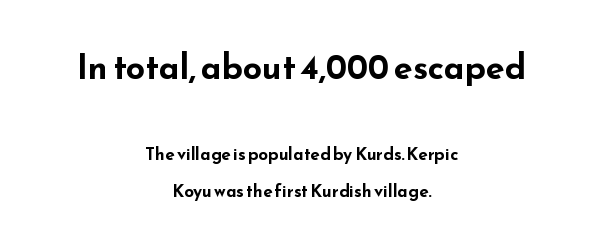
Q: Is the text bold? A: Yes.
Q: Is the text italic (slanted)? A: No, it is upright.
Q: Is the typeface a serif or a sans-serif typeface? A: Sans-serif.
Q: Is the text underlined? A: No.
Q: How is the paragraph aligned? A: Centered.
Q: Is the spacing between letters normal or unusually wide? A: Normal.
Q: Is the spacing between lines tight, normal or loose? A: Loose.
Q: Which block of text is set in a larger size, the first (top) or the second (bottom)? A: The first (top) one.
Q: Width (condensed, normal, or wide)? A: Wide.
Q: Stroke contrast? A: Low.
Q: x-height? A: Small.
Q: Monospaced? A: No.
